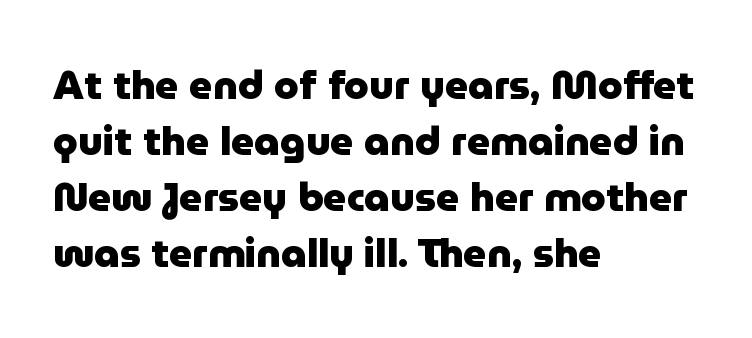
The image shows 40 px heavy sans-serif type, upright; set left-aligned, normal line spacing (1.4x), normal letter spacing, not underlined; low stroke contrast and a medium x-height.
